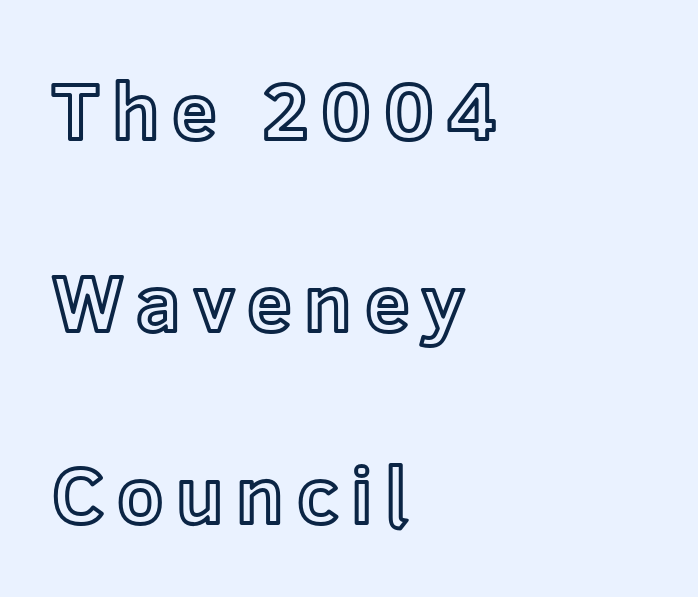
Q: Is the text italic (slanted)? A: No, it is upright.
Q: Is the text underlined? A: No.
Q: How is the paragraph aligned? A: Left-aligned.
Q: Is the spacing between lines tight, normal or loose? A: Loose.
Q: Width (condensed, normal, or wide)? A: Normal.
Q: x-height? A: Medium.
Q: Monospaced? A: No.
